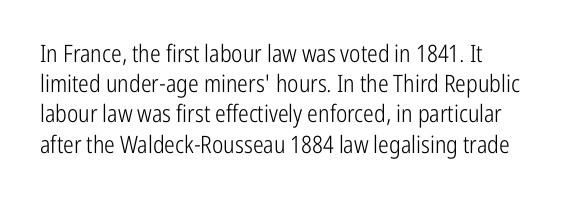
{"italic": "no", "bold": "no", "underline": "no", "align": "left", "line_spacing": "normal", "line_spacing_ratio": 1.26, "letter_spacing": "normal", "letter_spacing_em": 0.0, "glyph_px": 24}
